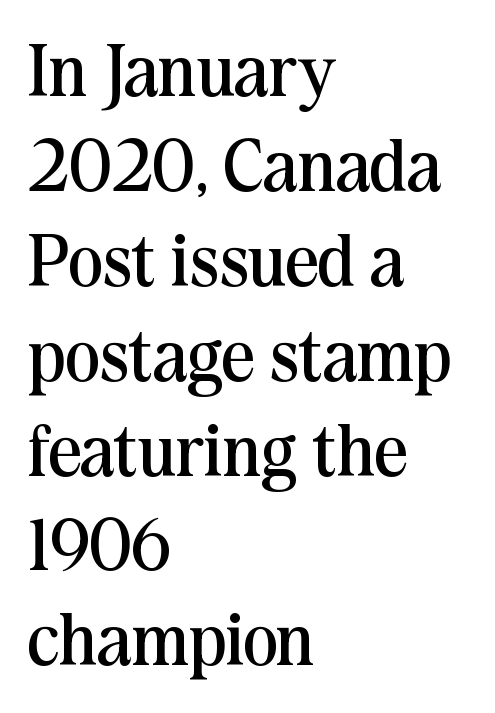
Q: Is the text bold? A: No.
Q: Is the text italic (slanted)? A: No, it is upright.
Q: Is the typeface a serif or a sans-serif typeface? A: Serif.
Q: Is the text underlined? A: No.
Q: How is the paragraph aligned? A: Left-aligned.
Q: Is the spacing between letters normal or unusually wide? A: Normal.
Q: Is the spacing between lines tight, normal or loose? A: Normal.
Q: Width (condensed, normal, or wide)? A: Normal.
Q: Stroke contrast? A: Medium.
Q: x-height? A: Medium.
Q: Monospaced? A: No.
